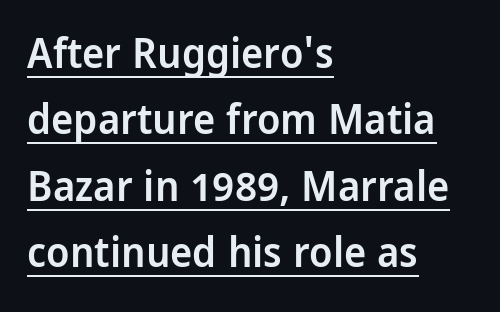
The image shows 42 px semibold, condensed sans-serif type, upright; set left-aligned, normal line spacing (1.58x), normal letter spacing, underlined; low stroke contrast and a large x-height.
